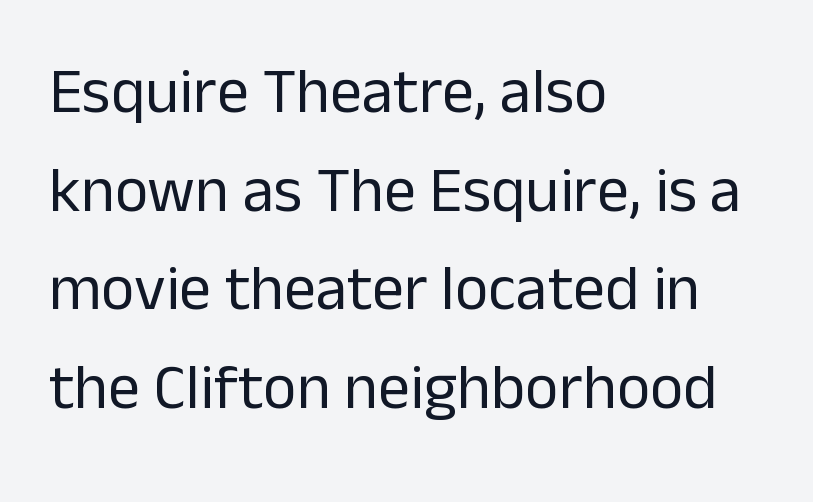
The image shows 64 px regular-weight sans-serif type, upright; set left-aligned, normal line spacing (1.54x), normal letter spacing, not underlined; low stroke contrast and a medium x-height.
